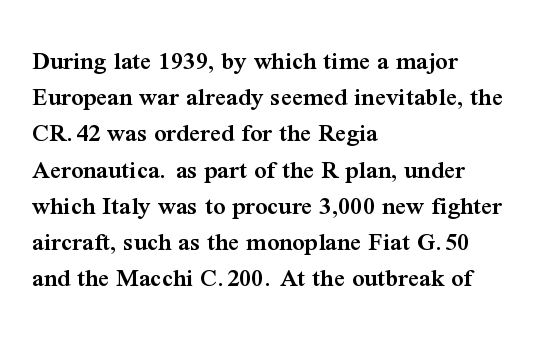
Nobody touched the tracking dial on this one. Its strokes are somewhat broadened, the hallmark of semibold type. Reading down the column, the eye jumps a familiar distance to each next line. Decoration check: the copy has no underline. The paragraph has a hard left edge and a soft right edge. Does the lettering tilt? It doesn't — this is upright.
